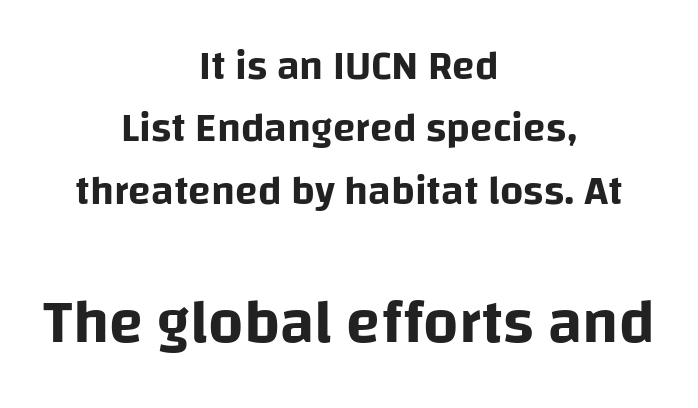
The image shows 62 px sans-serif type, upright; set centered, normal line spacing (1.52x), normal letter spacing, not underlined; the second (bottom) block is 1.51x larger; low stroke contrast and a large x-height.
